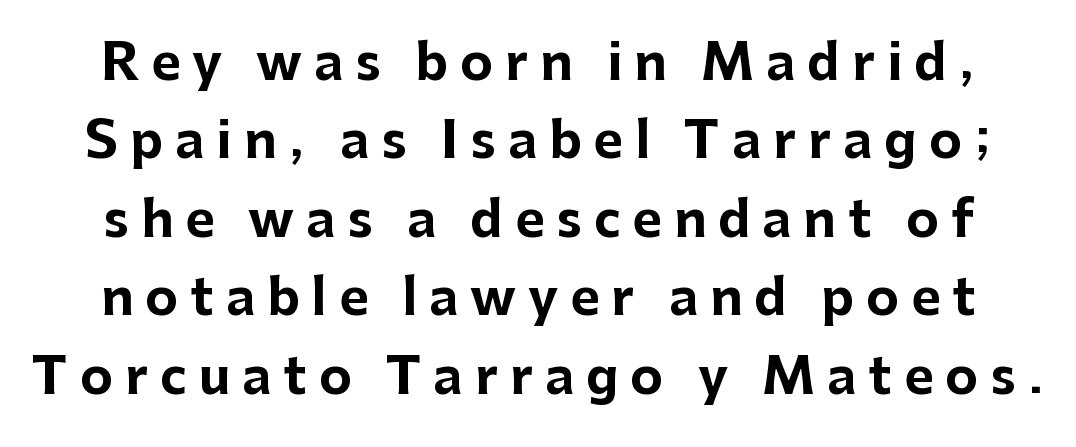
Q: Is the text bold? A: Yes.
Q: Is the text italic (slanted)? A: No, it is upright.
Q: Is the typeface a serif or a sans-serif typeface? A: Sans-serif.
Q: Is the text underlined? A: No.
Q: Is the spacing between letters normal or unusually wide? A: Unusually wide.
Q: Is the spacing between lines tight, normal or loose? A: Normal.
Q: Width (condensed, normal, or wide)? A: Normal.
Q: Stroke contrast? A: Low.
Q: x-height? A: Medium.
Q: Monospaced? A: No.
